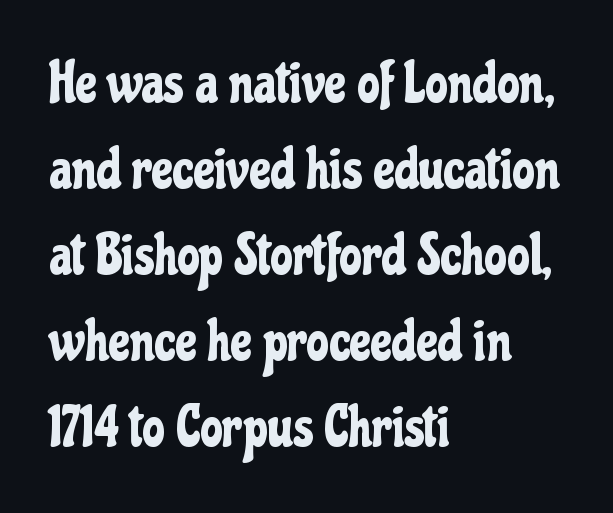
Serif or sans? Sans — the stroke terminals are bare. The typesetter chose a ragged-right arrangement here. The passage shown is typed in a proportional face where columns would drift. The rows are spaced the way most documents space them. Check under the words: just untouched page.
